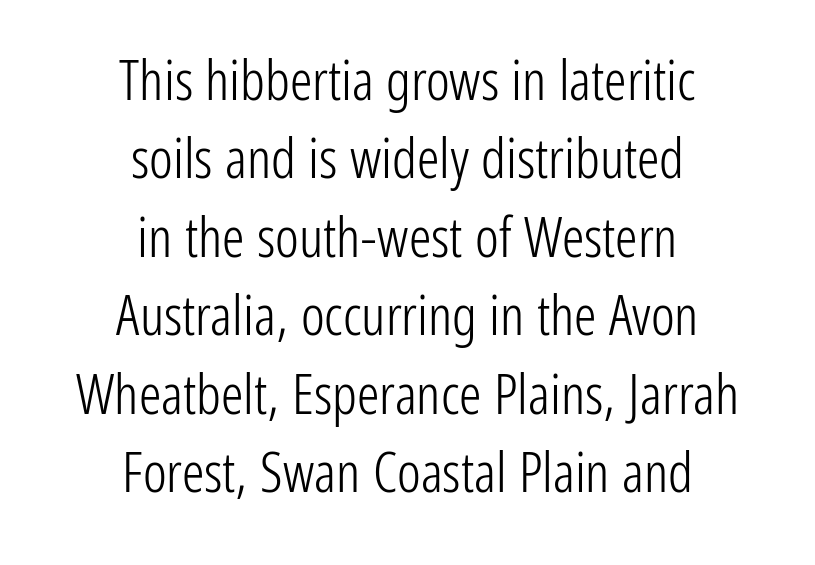
{"serif": "no", "italic": "no", "bold": "no", "weight": "light", "width": "condensed", "stroke_contrast": "low", "x_height": "medium", "monospaced": "no", "underline": "no", "align": "center", "line_spacing": "normal", "line_spacing_ratio": 1.4, "letter_spacing": "normal", "letter_spacing_em": 0.0, "glyph_px": 56}
